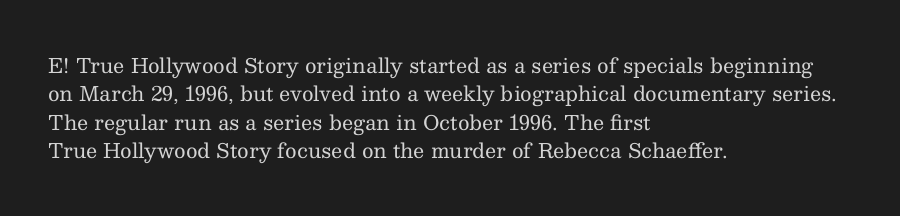
The image shows 20 px text type, upright; set left-aligned, normal line spacing (1.42x), normal letter spacing, not underlined.
